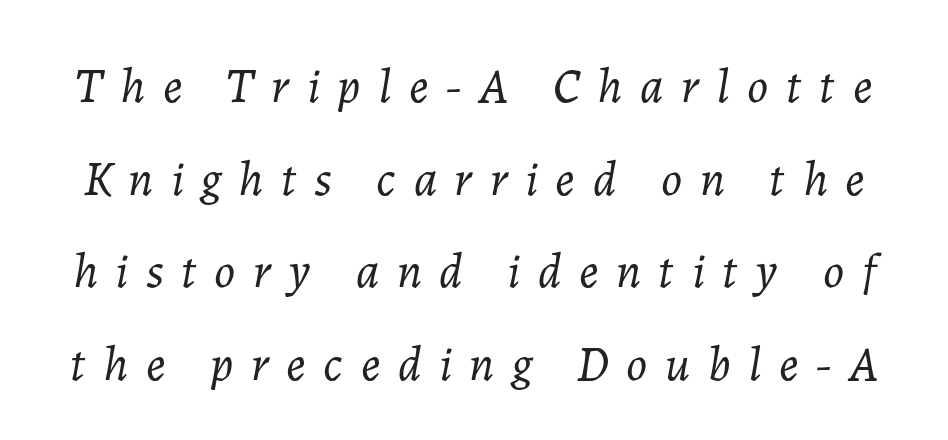
Nothing heavy about these letters — not bold at all. Emphasis-style slanted type is in use. This rendering widens character spacing well past its baseline value. Anything drawn beneath the words? Only blank space. Think of a printed novel: that variable character pitch is what you see here.
